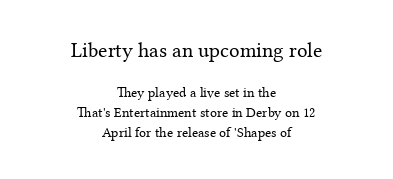
The image shows 21 px text type, upright; set centered, normal line spacing (1.41x), normal letter spacing, not underlined; the first (top) block is 1.5x larger.
